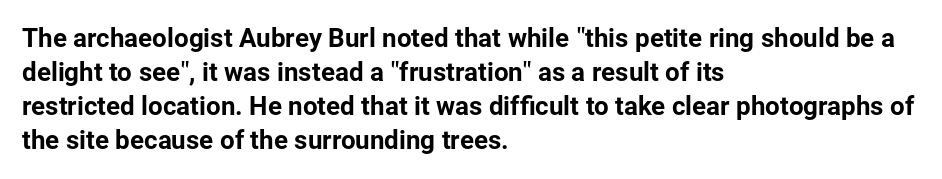
The image shows 26 px text type, upright; set left-aligned, normal line spacing (1.31x), normal letter spacing, not underlined.
